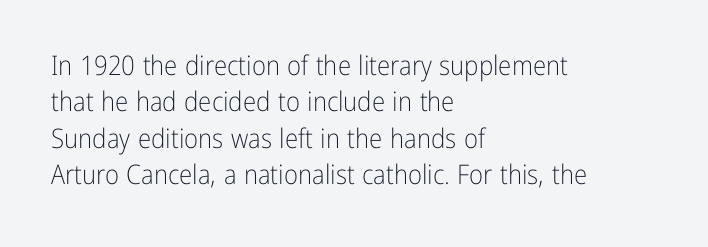
The image shows 27 px text type, upright; set left-aligned, normal line spacing (1.35x), normal letter spacing, not underlined.
